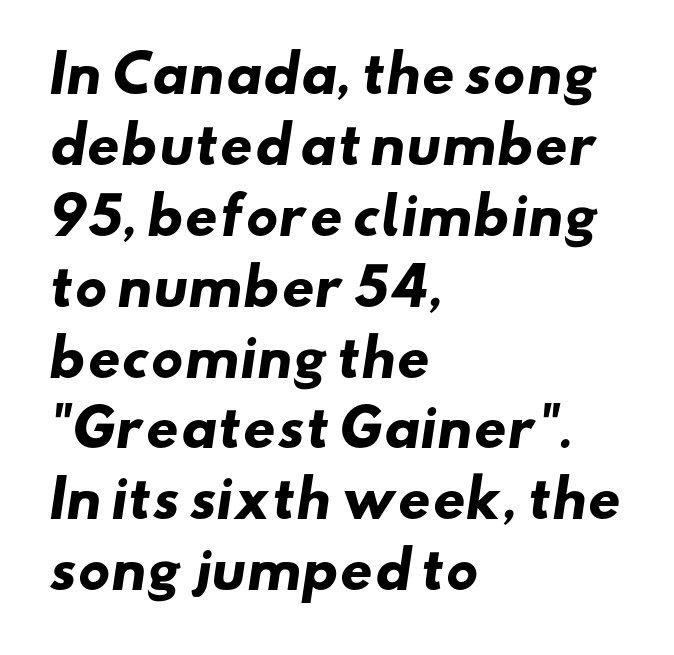
The characters display no serif detailing; their extremities are plain. A typesetter would call this proportional, since set widths differ per character. Each new line begins a customary step beneath the previous one. How heavy is the stroke? Heavy — this is a bold. The horizontal fit of the characters is conventional and even. The text block is weighted toward the left margin, trailing off unevenly rightward.
